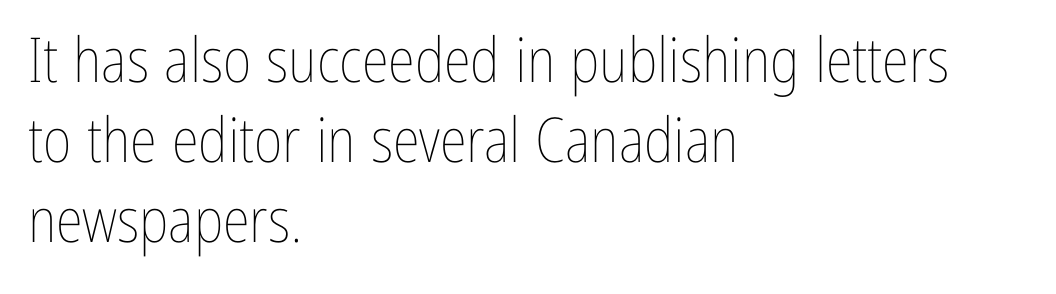
Rendered with straight, roman letterforms. The font sits on the lighter half of the weight spectrum, regular included. Teacher's note: observe the even left margin — that is flush-left alignment. Spacing verdict: proportional, widths tailored to each character. Reading down the column, the eye jumps a familiar distance to each next line. The gaps between neighbouring characters are ordinary and unremarkable.
